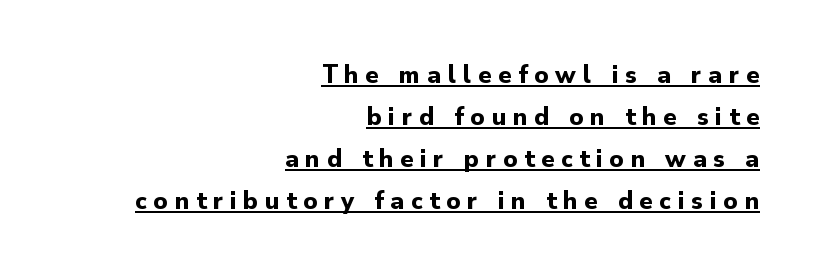
On the weight axis this lands at bold, roughly 700. This sample uses expanded letter spacing, leaving extra air between glyphs. The string is rendered with underlining switched on. You can tell it's not italic because the verticals are truly vertical. The text block is weighted toward the right margin, trailing off unevenly leftward.
